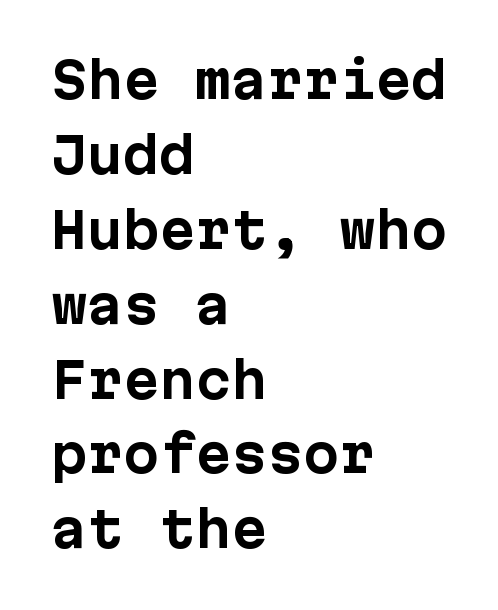
Compared with an ordinary text face, these strokes are far heavier — a full bold. Successive baselines arrive at the customary interval. Descender tails drop into unmarked territory. Stroke terminals: plain, sans-serif. This sample uses an upright cut, with every glyph sitting square on the baseline. Does extra space separate the letters? No, they use regular spacing.
